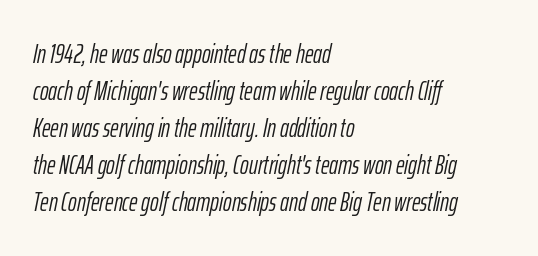
{"italic": "yes", "lean": "right", "slant_degrees": 12, "bold": "no", "underline": "no", "align": "left", "line_spacing": "normal", "line_spacing_ratio": 1.42, "letter_spacing": "normal", "letter_spacing_em": 0.0, "glyph_px": 26}
